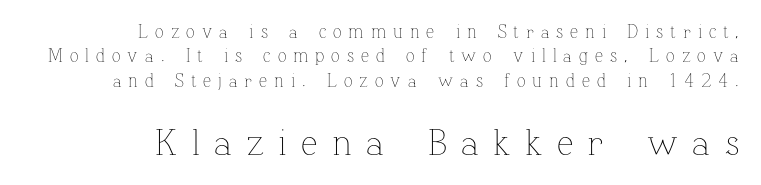
Spacing between characters has been opened up far beyond the box default. The passage shown is typed in a proportional face where columns would drift. Every character sits straight up, as roman type does. The font sits on the lighter half of the weight spectrum, regular included. Compare the two chunks: the lower has the greater cap height. Underline: absent.
